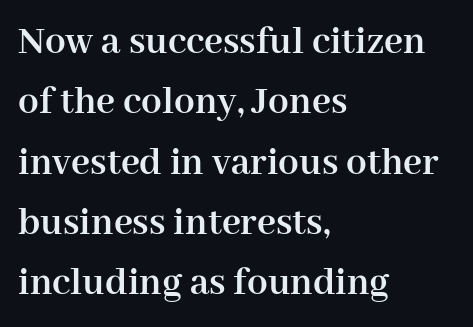
It's the straight-up-and-down kind of type. The paragraph shown leans on its left margin. Proportional: the letters do not fall into vertical columns. Beneath every word, the page is bare.
